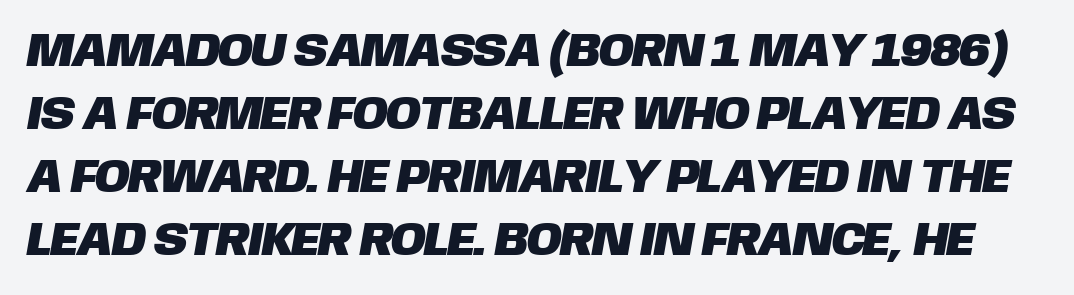
The image shows 47 px sans-serif type; set normal line spacing (1.34x), normal letter spacing, not underlined; low stroke contrast and a large x-height.
